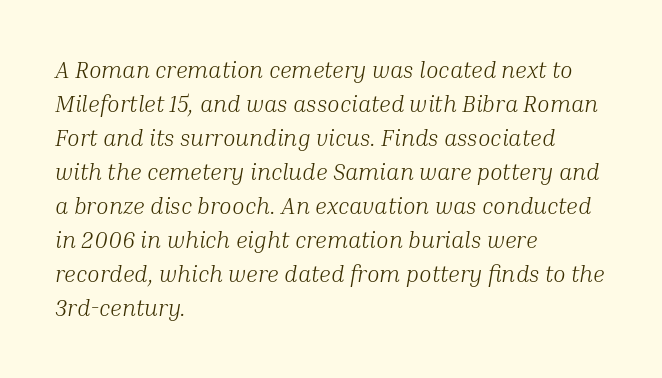
Q: Is the text bold? A: No.
Q: Is the text italic (slanted)? A: Yes, it leans right by about 10 degrees.
Q: Is the text underlined? A: No.
Q: How is the paragraph aligned? A: Left-aligned.
Q: Is the spacing between letters normal or unusually wide? A: Normal.
Q: Is the spacing between lines tight, normal or loose? A: Normal.
